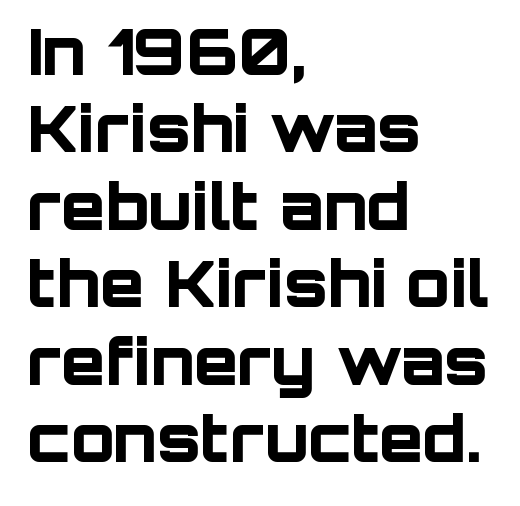
{"serif": "no", "italic": "no", "bold": "yes", "weight": "bold", "width": "normal", "stroke_contrast": "low", "x_height": "large", "monospaced": "no", "underline": "no", "align": "left", "line_spacing_ratio": 1.21, "letter_spacing": "normal", "letter_spacing_em": 0.0, "glyph_px": 64}
